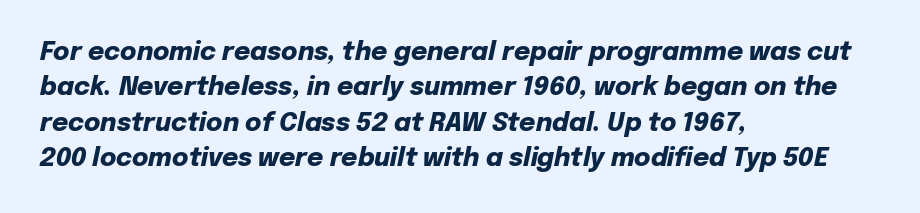
Words float on clear page, feet unadorned. The glyphs have the mass of a bold cut. Nothing unusual about the tracking: characters are spaced as the font intends. The rendering uses a moderate line-height, typical for paragraphs.
